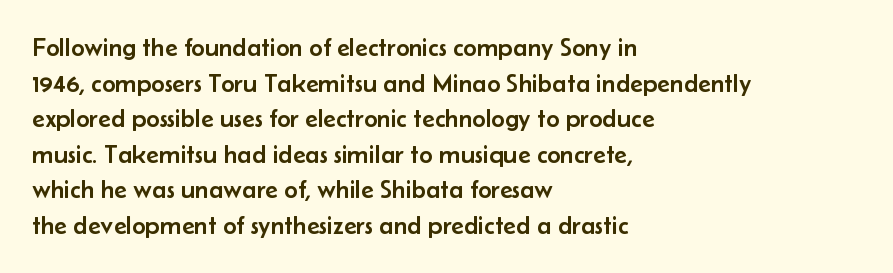
{"italic": "no", "underline": "no", "align": "left", "line_spacing": "normal", "line_spacing_ratio": 1.37, "letter_spacing": "normal", "letter_spacing_em": 0.0, "glyph_px": 26}
